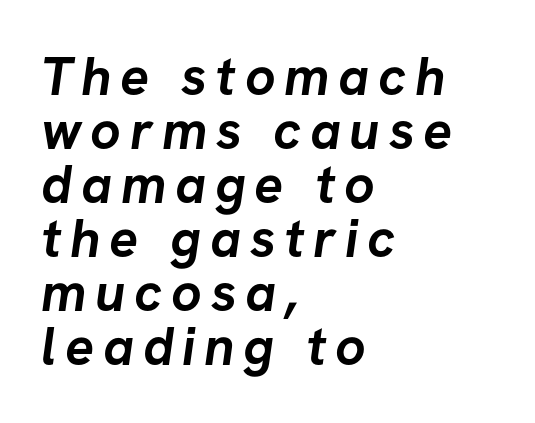
{"serif": "no", "bold": "yes", "weight": "semibold", "width": "normal", "stroke_contrast": "low", "x_height": "medium", "monospaced": "no", "underline": "no", "align": "left", "line_spacing": "tight", "line_spacing_ratio": 1.0, "glyph_px": 54}
